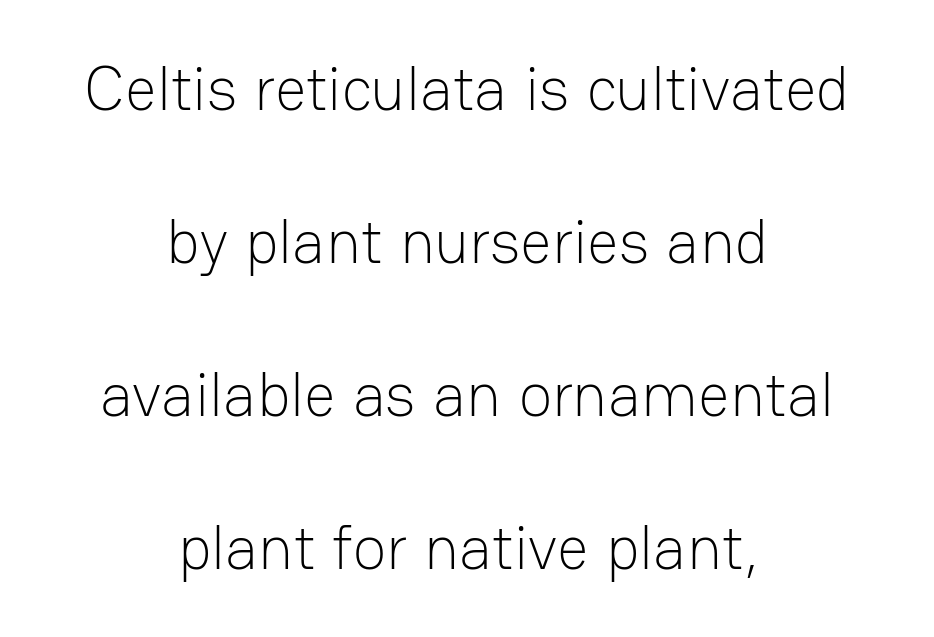
Leftover space on each line is divided equally before and after the words. Proportional: the letters do not fall into vertical columns. You could call the tracking neutral — neither tight nor loose. Quick note: interline space is abundant. Letters have the restrained weight of plain body copy at most.
